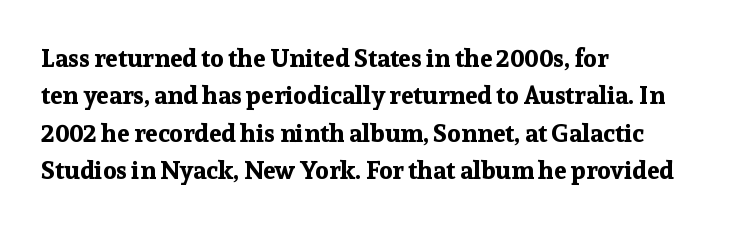
{"italic": "no", "bold": "yes", "underline": "no", "align": "left", "line_spacing": "normal", "line_spacing_ratio": 1.5, "letter_spacing": "normal", "letter_spacing_em": 0.0, "glyph_px": 25}
